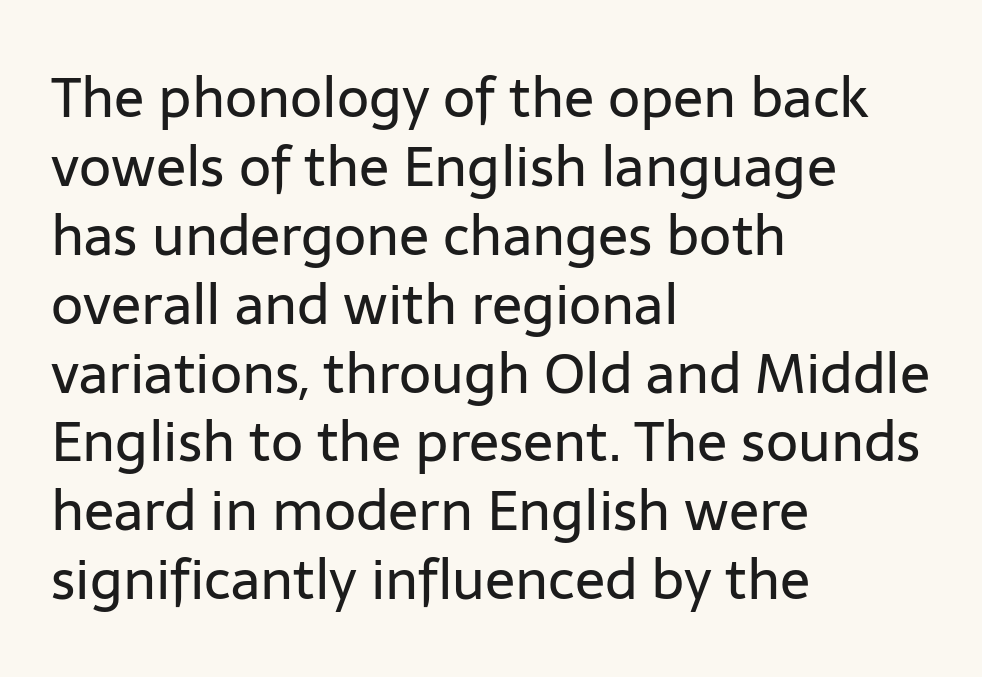
Q: Is the text bold? A: No.
Q: Is the text italic (slanted)? A: No, it is upright.
Q: Is the typeface a serif or a sans-serif typeface? A: Sans-serif.
Q: Is the text underlined? A: No.
Q: How is the paragraph aligned? A: Left-aligned.
Q: Is the spacing between letters normal or unusually wide? A: Normal.
Q: Width (condensed, normal, or wide)? A: Normal.
Q: Stroke contrast? A: Low.
Q: x-height? A: Medium.
Q: Monospaced? A: No.
